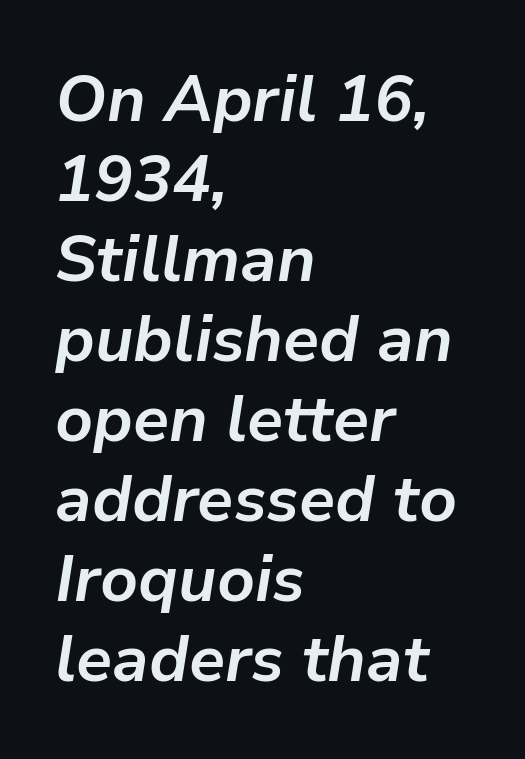
The image shows 65 px bold type, italic (leaning right); set left-aligned, line spacing 1.23x, normal letter spacing, not underlined; low stroke contrast and a medium x-height.
